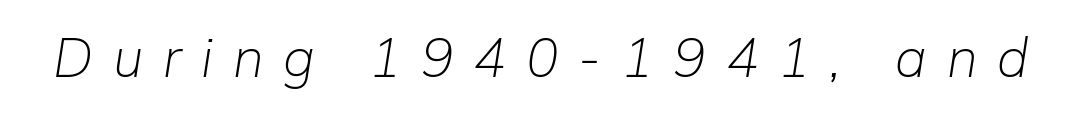
Does extra space separate the letters? Yes, quite a lot of it. On a weight scale, this lands at 450 or below. A bare baseline throughout the passage. Tall strokes in this sample are angled rather than plumb. Varying glyph widths throughout — classic text-font behaviour.
